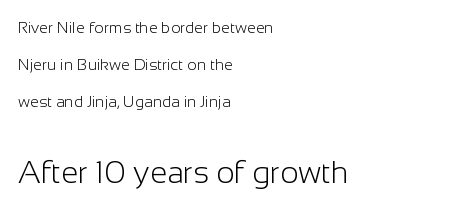
Observe the ordinary spacing: letters are neighbours, not strangers. A typesetter would call this proportional, since set widths differ per character. Observe the absence of serifs on each vertical stroke in this sample. You get the small type first, then a jump to larger type. Unbolded letterforms with no extra heft.
